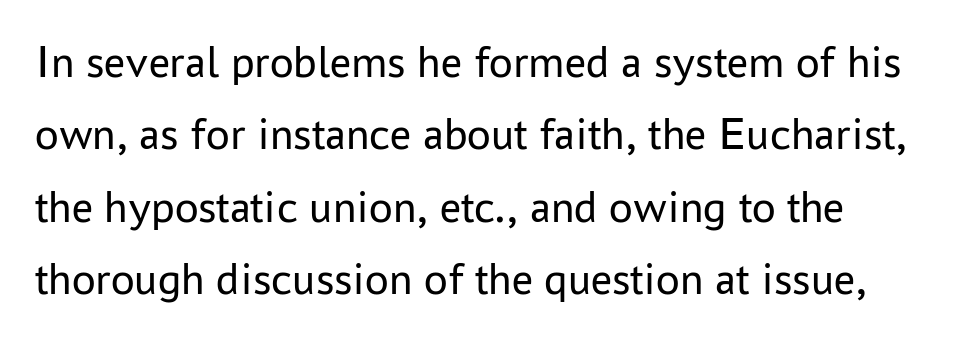
You can tell from the bare stems that sans-serif type was used. Anything drawn beneath the words? Only blank space. Here the designer chose a conventional face with non-uniform glyph widths. This is the regular roman posture of the typeface. The gaps between neighbouring characters are ordinary and unremarkable.
